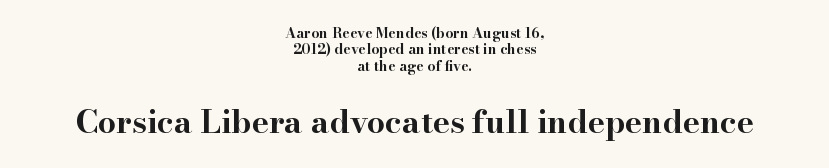
{"serif": "yes", "italic": "no", "bold": "yes", "weight": "bold", "width": "wide", "stroke_contrast": "high", "x_height": "small", "monospaced": "no", "underline": "no", "align": "center", "line_spacing_ratio": 1.17, "letter_spacing": "normal", "letter_spacing_em": 0.0, "larger_block": "second", "size_ratio": 2.29, "glyph_px": 32}
